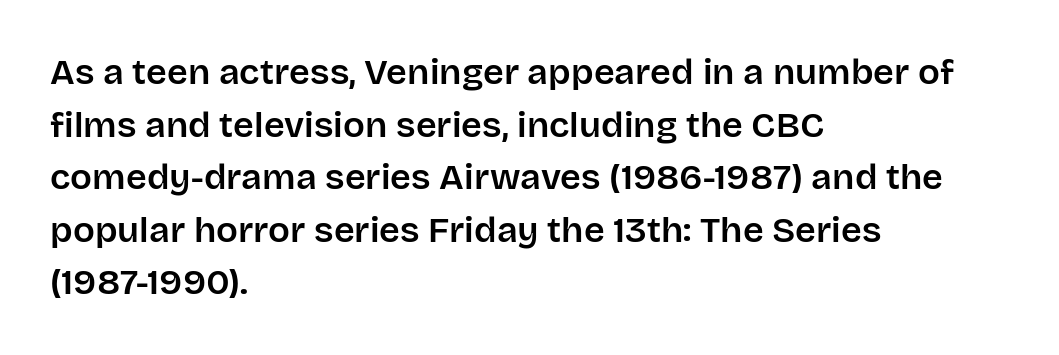
The image shows 36 px sans-serif type, upright; set left-aligned, normal line spacing (1.46x), normal letter spacing, not underlined; low stroke contrast and a large x-height.
